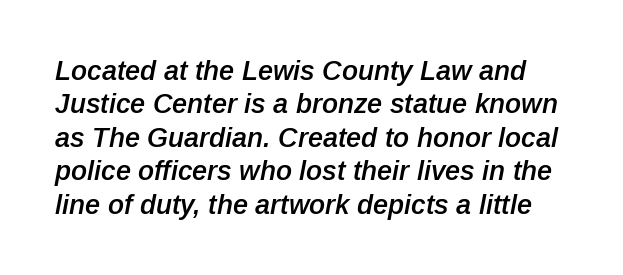
In terms of letterspacing, this is plain default setting. The gap between lines stays unmarked. The specimen reads as italic at a glance. Each glyph is drawn with semibold strokes, heavier than normal yet not fully bold.
